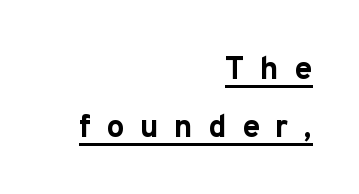
Q: Is the text bold? A: Yes.
Q: Is the text italic (slanted)? A: No, it is upright.
Q: Is the typeface a serif or a sans-serif typeface? A: Sans-serif.
Q: Is the text underlined? A: Yes.
Q: How is the paragraph aligned? A: Right-aligned.
Q: Is the spacing between letters normal or unusually wide? A: Unusually wide.
Q: Width (condensed, normal, or wide)? A: Normal.
Q: Stroke contrast? A: Low.
Q: x-height? A: Medium.
Q: Monospaced? A: No.
